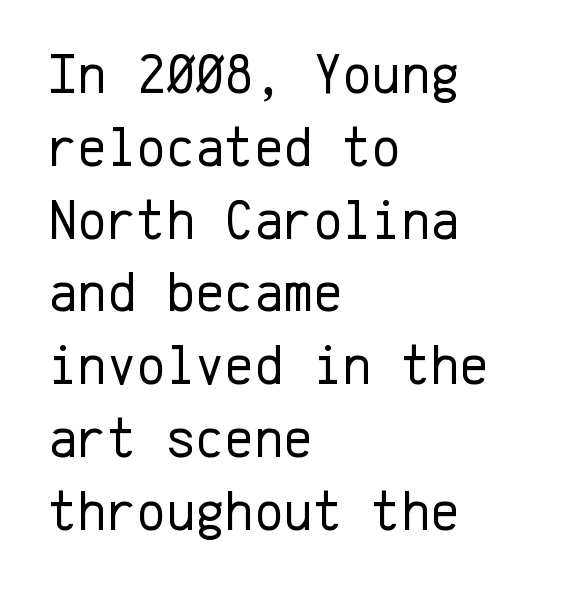
The designer left line spacing at the default. A typesetter would label this face a sans. Stems here are at most as thick as an everyday book face. Only glyphs here, with clear space below each row. The compositor pushed each line to the left boundary. Each letter, wide or thin by design, is forced into the same width here.
